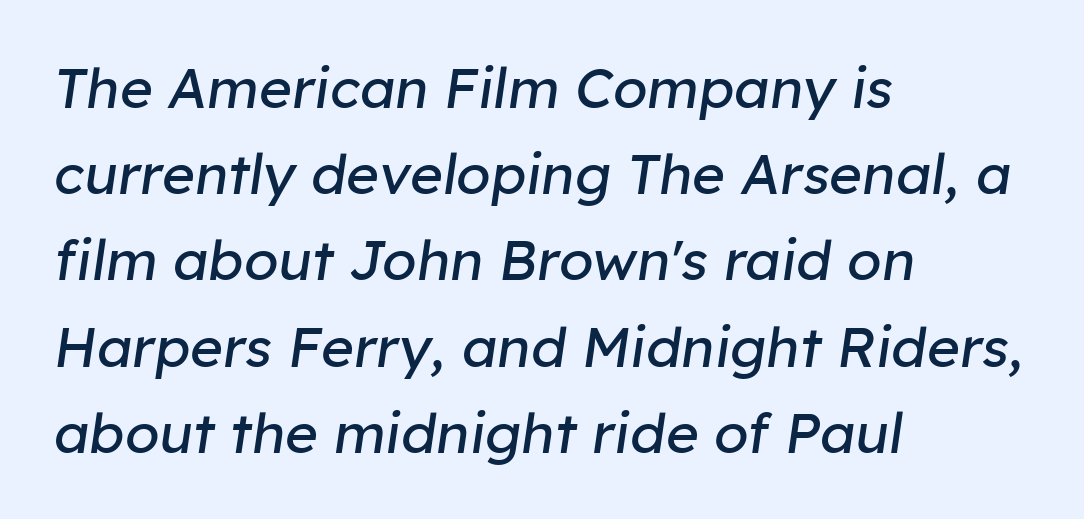
{"italic": "yes", "lean": "right", "slant_degrees": 8, "bold": "no", "weight": "regular", "width": "normal", "stroke_contrast": "low", "x_height": "medium", "monospaced": "no", "underline": "no", "align": "left", "line_spacing": "normal", "line_spacing_ratio": 1.54, "letter_spacing": "normal", "letter_spacing_em": 0.0, "glyph_px": 56}
